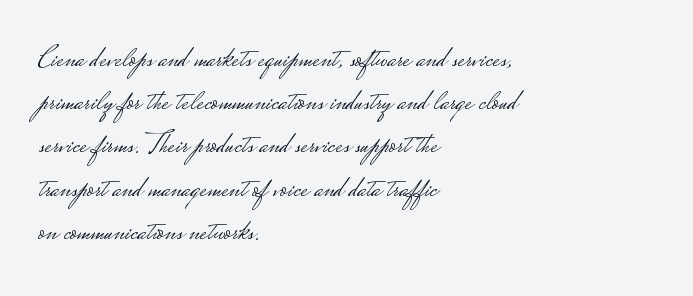
The image shows 30 px light, wide sans-serif type; set left-aligned, normal line spacing (1.44x), normal letter spacing, not underlined; low stroke contrast.
